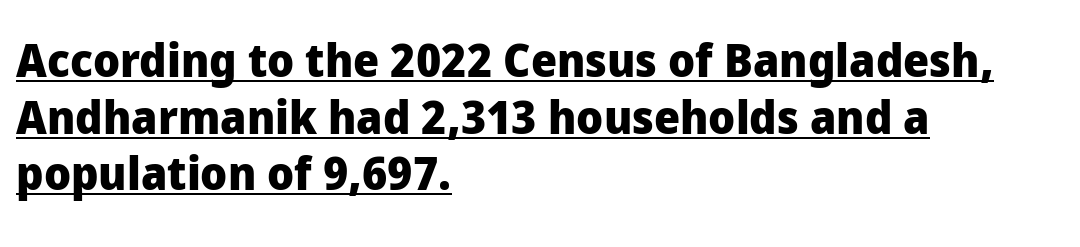
The image shows 46 px heavy sans-serif type, upright; set left-aligned, line spacing 1.23x, normal letter spacing, underlined; low stroke contrast and a medium x-height.
